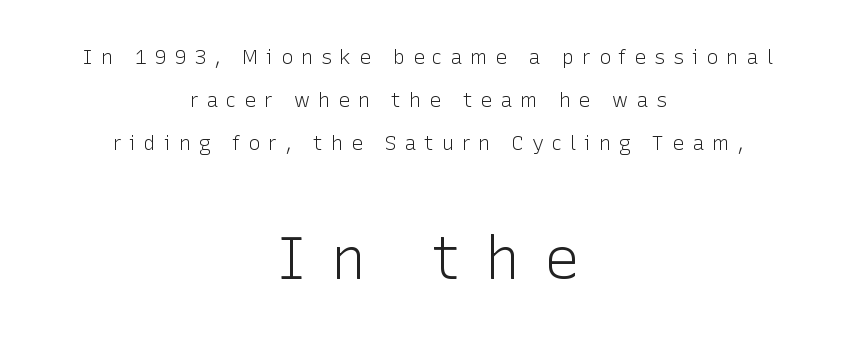
{"serif": "no", "italic": "no", "bold": "no", "weight": "light", "width": "normal", "stroke_contrast": "low", "x_height": "medium", "monospaced": "no", "underline": "no", "align": "center", "line_spacing": "loose", "line_spacing_ratio": 2.15, "letter_spacing": "wide", "letter_spacing_em": 0.39, "larger_block": "second", "size_ratio": 3.0, "glyph_px": 60}
